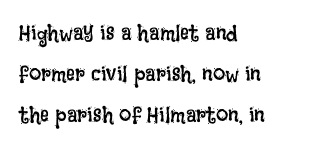
This rendering features lettering with no underline. Line starts are locked; line ends wander. Weight: not bold — regular or lighter. The letters stand upright; this is a roman face.
